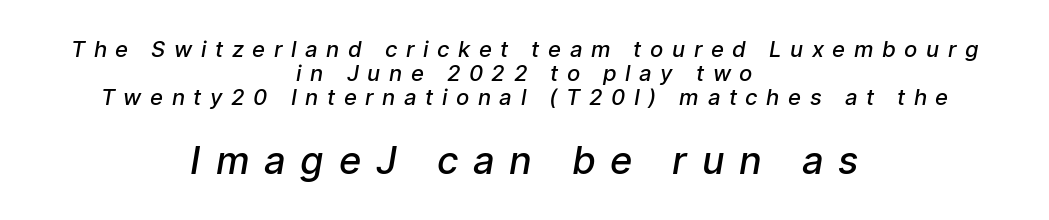
The image shows 38 px semibold sans-serif type; set centered, tight line spacing (1.09x), unusually wide letter spacing (+0.39 em), not underlined; the second (bottom) block is 1.73x larger; low stroke contrast and a medium x-height.
